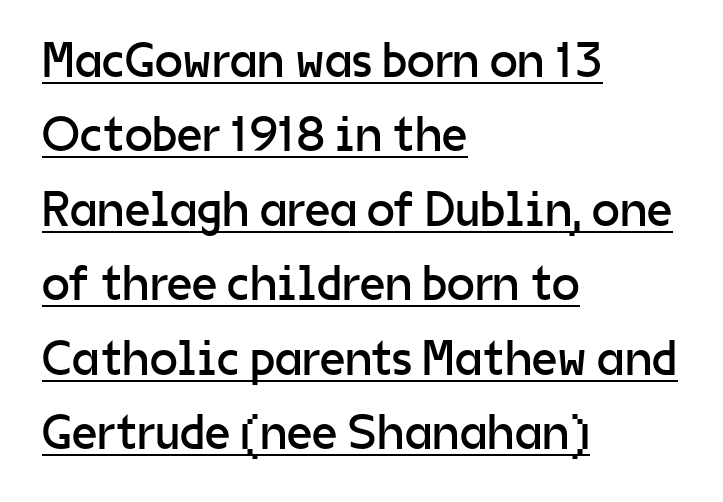
Q: Is the text bold? A: No.
Q: Is the text italic (slanted)? A: No, it is upright.
Q: Is the typeface a serif or a sans-serif typeface? A: Sans-serif.
Q: Is the text underlined? A: Yes.
Q: How is the paragraph aligned? A: Left-aligned.
Q: Is the spacing between letters normal or unusually wide? A: Normal.
Q: Is the spacing between lines tight, normal or loose? A: Normal.
Q: Width (condensed, normal, or wide)? A: Normal.
Q: Stroke contrast? A: Low.
Q: x-height? A: Medium.
Q: Monospaced? A: No.
